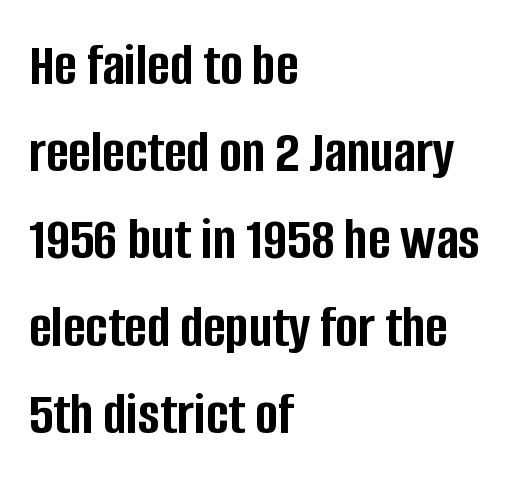
{"serif": "no", "italic": "no", "bold": "yes", "weight": "semibold", "width": "condensed", "stroke_contrast": "low", "x_height": "large", "monospaced": "no", "underline": "no", "align": "left", "line_spacing": "normal", "line_spacing_ratio": 1.43, "letter_spacing": "normal", "letter_spacing_em": 0.0, "glyph_px": 61}
